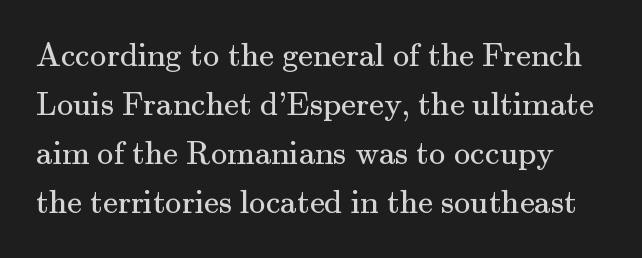
Q: Is the text bold? A: No.
Q: Is the text italic (slanted)? A: No, it is upright.
Q: Is the typeface a serif or a sans-serif typeface? A: Serif.
Q: Is the text underlined? A: No.
Q: Is the spacing between letters normal or unusually wide? A: Normal.
Q: Is the spacing between lines tight, normal or loose? A: Normal.
Q: Width (condensed, normal, or wide)? A: Normal.
Q: Stroke contrast? A: Medium.
Q: x-height? A: Small.
Q: Monospaced? A: No.
